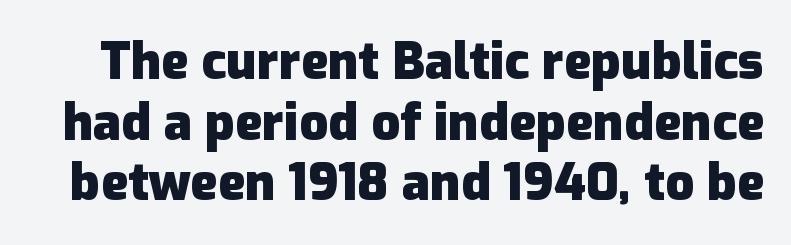
{"serif": "no", "italic": "no", "bold": "yes", "weight": "heavy", "width": "normal", "stroke_contrast": "low", "x_height": "medium", "monospaced": "no", "underline": "no", "line_spacing_ratio": 1.19, "letter_spacing": "normal", "letter_spacing_em": 0.0, "glyph_px": 51}
